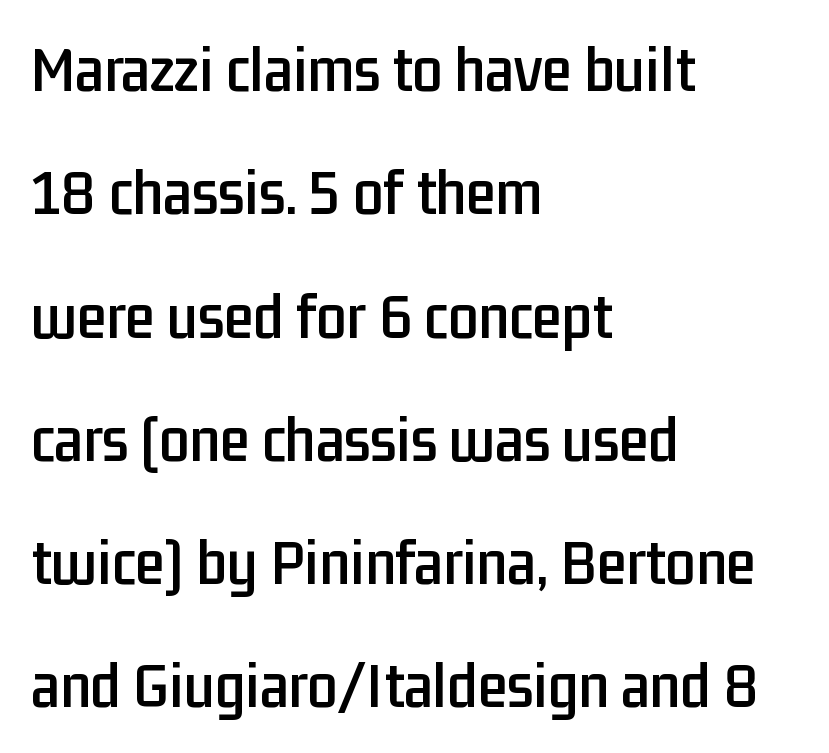
{"serif": "no", "italic": "no", "width": "condensed", "stroke_contrast": "low", "x_height": "medium", "monospaced": "no", "underline": "no", "align": "left", "line_spacing_ratio": 1.84, "letter_spacing": "normal", "letter_spacing_em": 0.0, "glyph_px": 67}
